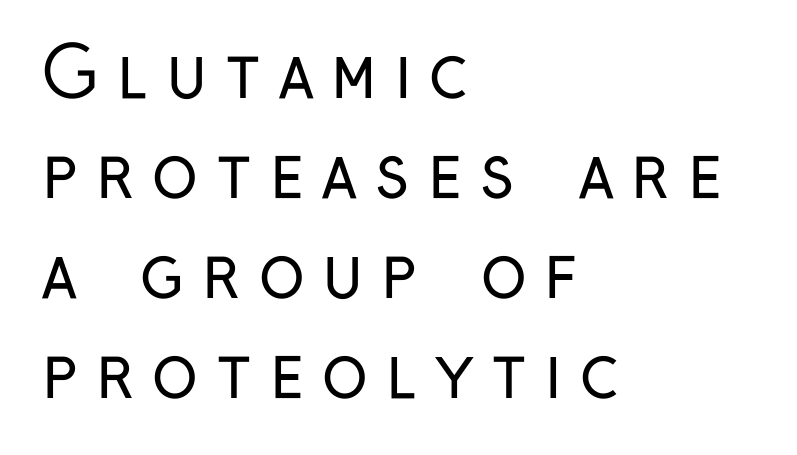
The image shows 69 px regular-weight, condensed sans-serif type, upright; set left-aligned, normal line spacing (1.45x), unusually wide letter spacing (+0.26 em), not underlined; low stroke contrast and a medium x-height.
